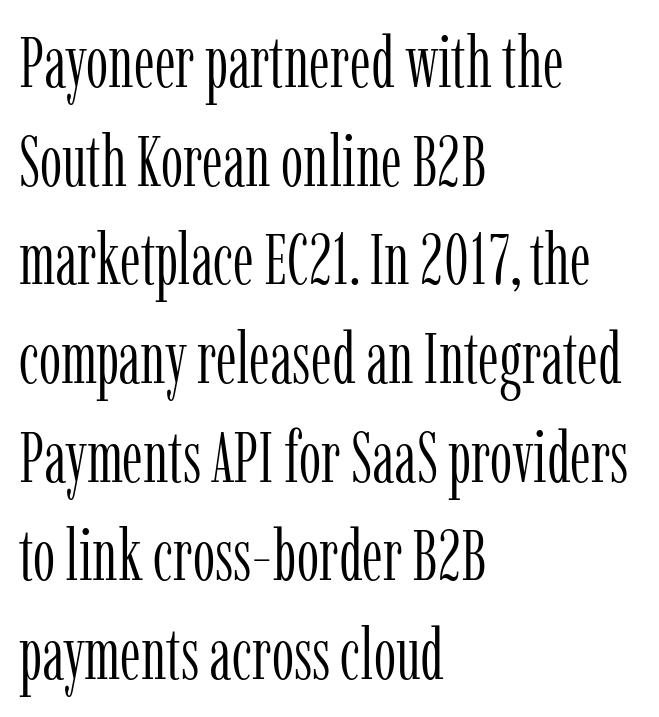
{"serif": "yes", "italic": "no", "bold": "no", "weight": "light", "width": "condensed", "stroke_contrast": "low", "x_height": "medium", "monospaced": "no", "underline": "no", "align": "left", "line_spacing": "normal", "line_spacing_ratio": 1.39, "letter_spacing": "normal", "letter_spacing_em": 0.0, "glyph_px": 71}
